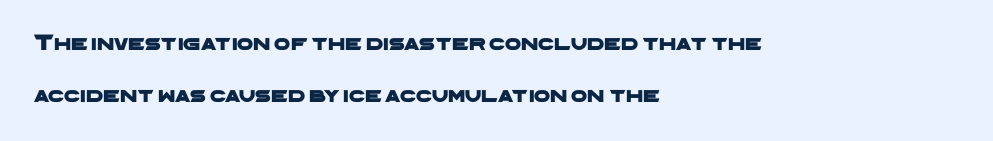
{"underline": "no", "align": "left", "line_spacing": "loose", "line_spacing_ratio": 2.25, "letter_spacing": "normal", "letter_spacing_em": 0.0, "glyph_px": 23}
